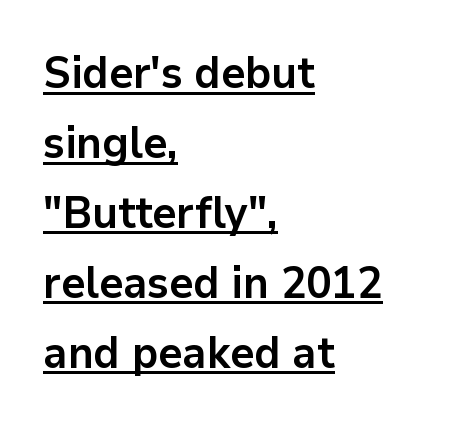
The image shows 44 px bold sans-serif type, upright; set left-aligned, normal line spacing (1.59x), normal letter spacing, underlined; low stroke contrast and a medium x-height.
